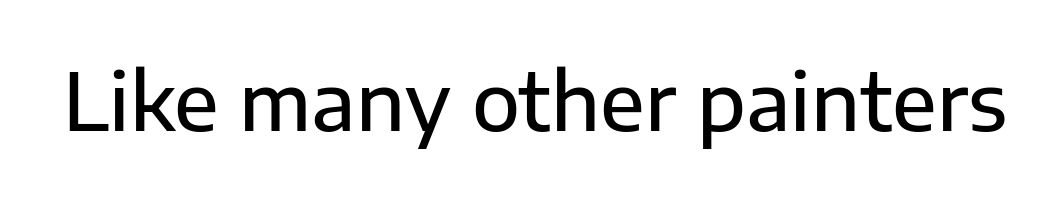
If you drew a line through each stem, it would be perfectly vertical. Each letter keeps its own natural width here, so spacing adapts to shape. The space beneath each line is pristine and unruled. Characters follow at the spacing the type designer built in. Stroke terminals: plain, sans-serif.
